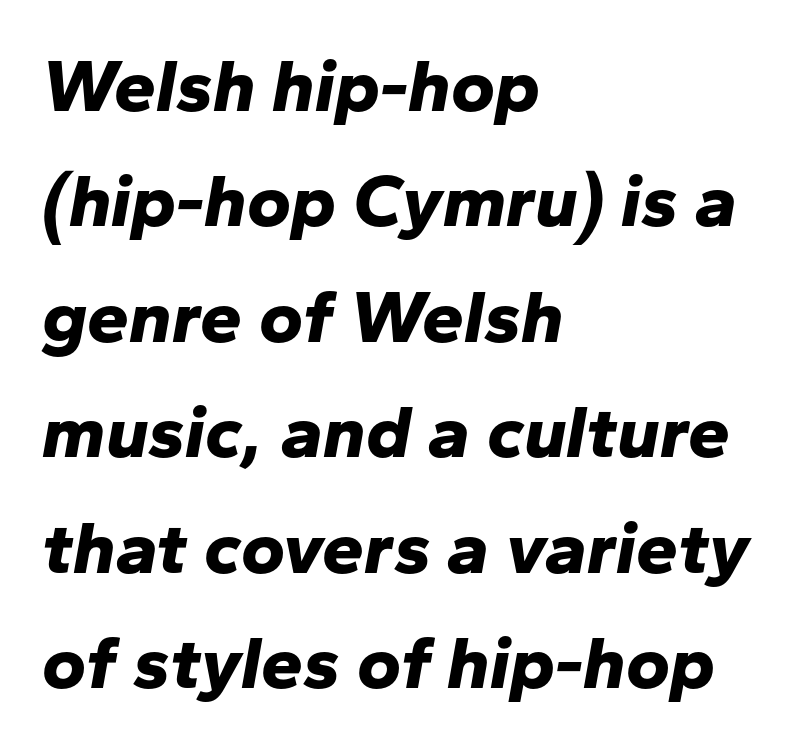
Summary of weight: heavy, a full bold. Between one letter and the next there's only the usual sliver of space. Line beginnings align vertically; line endings do not. This sample uses an oblique cut, with every glyph tilted off the vertical. Underline: absent.
